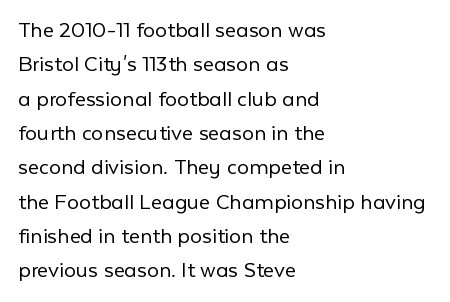
Q: Is the text bold? A: No.
Q: Is the text italic (slanted)? A: No, it is upright.
Q: Is the text underlined? A: No.
Q: How is the paragraph aligned? A: Left-aligned.
Q: Is the spacing between letters normal or unusually wide? A: Normal.
Q: Is the spacing between lines tight, normal or loose? A: Normal.
